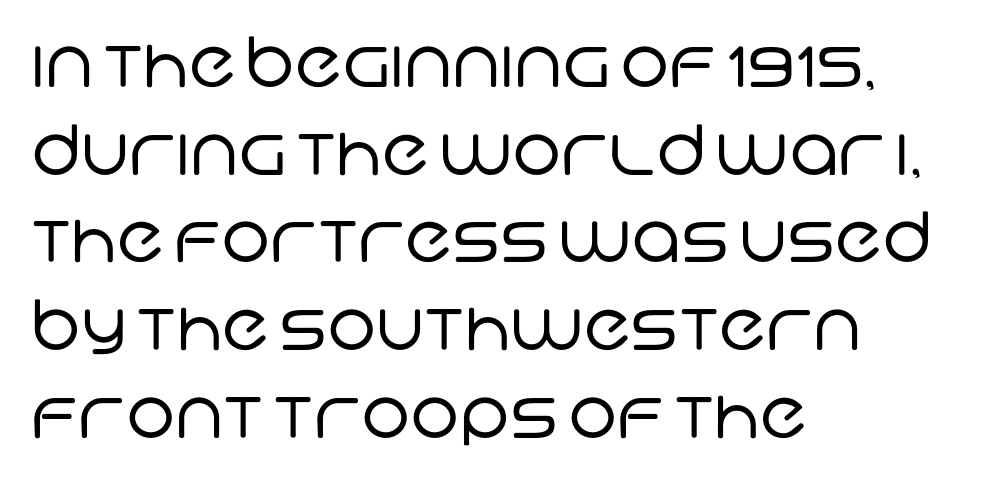
Q: Is the text bold? A: No.
Q: Is the typeface a serif or a sans-serif typeface? A: Sans-serif.
Q: Is the text underlined? A: No.
Q: How is the paragraph aligned? A: Left-aligned.
Q: Is the spacing between letters normal or unusually wide? A: Normal.
Q: Is the spacing between lines tight, normal or loose? A: Normal.
Q: Width (condensed, normal, or wide)? A: Normal.
Q: Stroke contrast? A: Low.
Q: x-height? A: Large.
Q: Monospaced? A: No.
